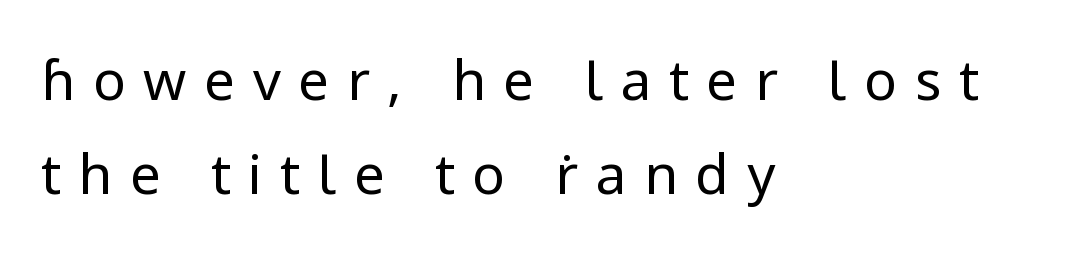
The image shows 55 px regular-weight sans-serif type, upright; set left-aligned, line spacing 1.71x, unusually wide letter spacing (+0.32 em), not underlined; low stroke contrast and a medium x-height.
